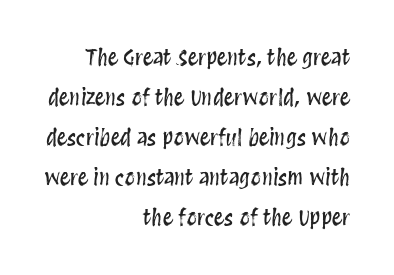
The image shows 21 px text type, upright; set right-aligned, loose line spacing (1.9x), normal letter spacing, not underlined.
